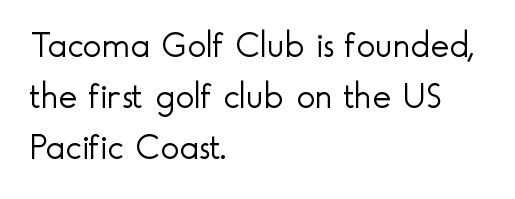
The compositor pushed each line to the left boundary. Line spacing here is normal. Tall strokes in this sample are plumb rather than angled. Note the varied advance widths — an 'i' is clearly narrower than an 'm'.
